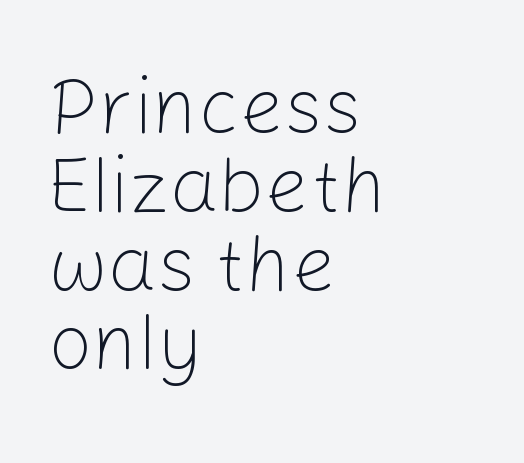
The image shows 78 px light sans-serif type, upright; set left-aligned, tight line spacing (1.01x), normal letter spacing, not underlined; low stroke contrast and a medium x-height.
